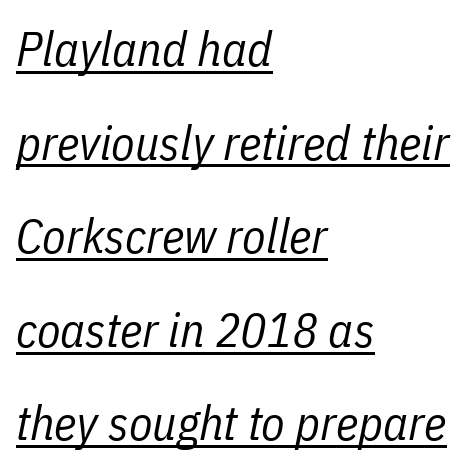
This reads as an unemphasized weight, regular at the heaviest. Line spacing here is loose. Looks like regular typesetting: each glyph gets only the width it needs. There's an unmistakable incline to the writing here. Characters follow at the spacing the type designer built in. Like a heading marked for emphasis, these lines bear an underscore.
